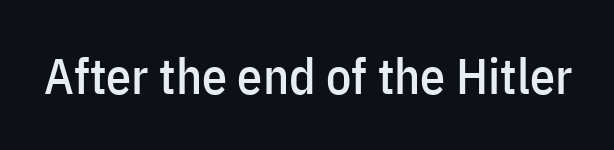
The image shows 50 px condensed sans-serif type, upright; set normal letter spacing, not underlined; low stroke contrast and a medium x-height.
